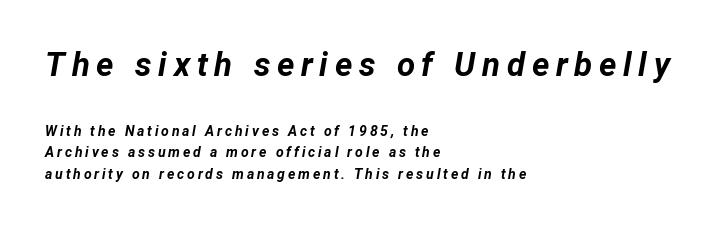
In terms of leading, this rendering sits right in the middle. Tracking value appears strongly positive — letters spread wide. Size contrast runs from large at the top to small at the bottom. A clean baseline with only descenders dipping below it.
